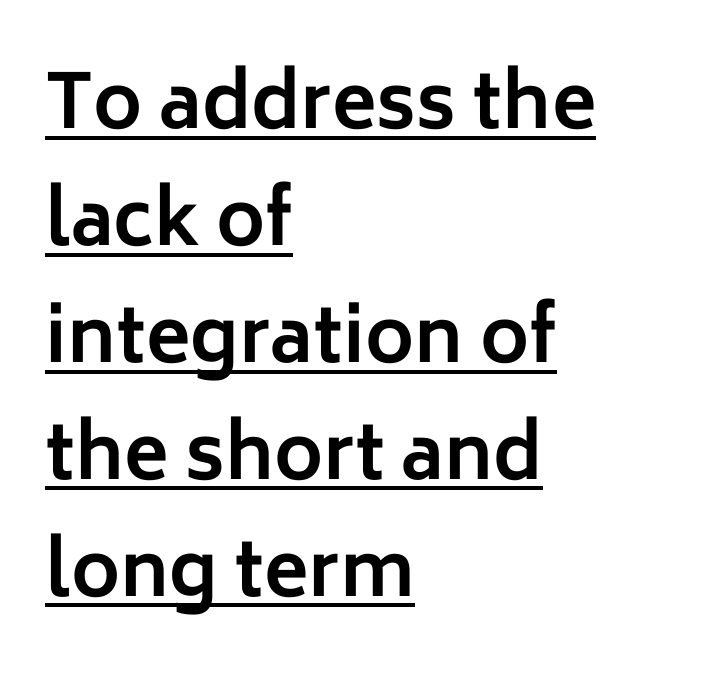
The image shows 74 px bold sans-serif type, upright; set left-aligned, normal line spacing (1.58x), normal letter spacing, underlined; low stroke contrast and a medium x-height.
